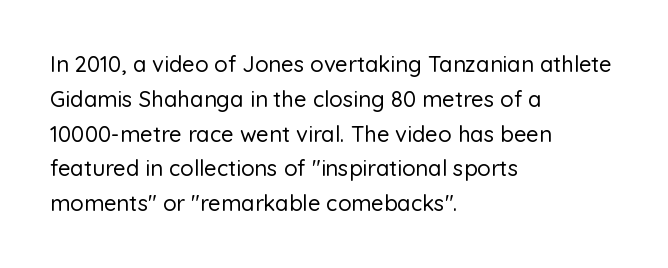
The letters stand straight up with perfectly vertical stems. The strip under each line holds only bare page. Each new line begins a customary step beneath the previous one. Inter-character spacing is left at the font's built-in metrics. The paragraph shown leans on its left margin.
